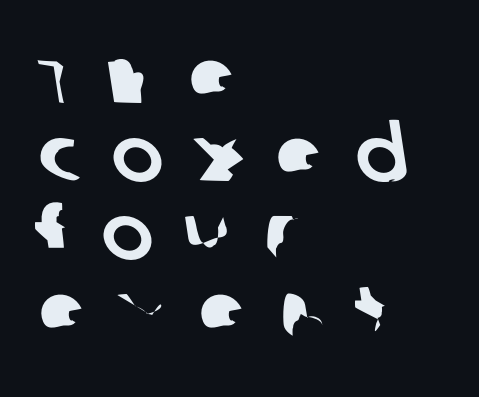
The image shows 78 px sans-serif type; set left-aligned, tight line spacing (1.0x), unusually wide letter spacing (+0.4 em), not underlined; low stroke contrast and a large x-height.
